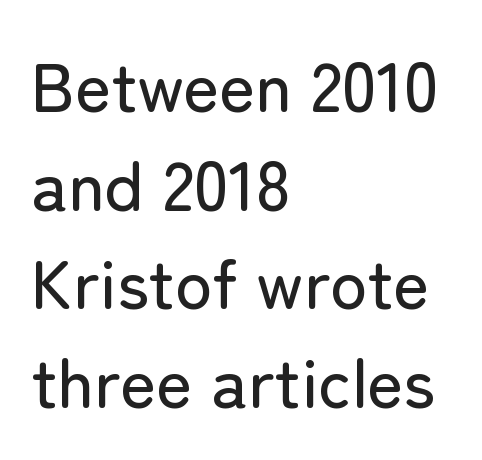
{"serif": "no", "italic": "no", "width": "normal", "stroke_contrast": "low", "x_height": "medium", "monospaced": "no", "underline": "no", "align": "left", "line_spacing": "normal", "line_spacing_ratio": 1.43, "letter_spacing": "normal", "letter_spacing_em": 0.0, "glyph_px": 69}
